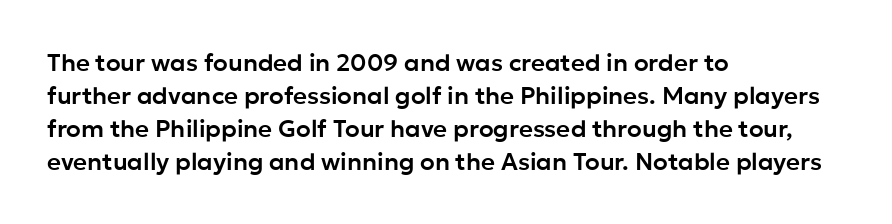
Q: Is the text italic (slanted)? A: No, it is upright.
Q: Is the text underlined? A: No.
Q: How is the paragraph aligned? A: Left-aligned.
Q: Is the spacing between letters normal or unusually wide? A: Normal.
Q: Is the spacing between lines tight, normal or loose? A: Normal.
